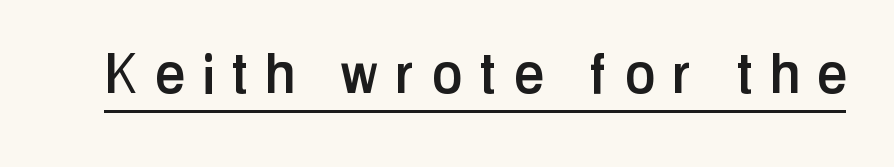
Q: Is the text italic (slanted)? A: No, it is upright.
Q: Is the typeface a serif or a sans-serif typeface? A: Sans-serif.
Q: Is the text underlined? A: Yes.
Q: Is the spacing between letters normal or unusually wide? A: Unusually wide.
Q: Width (condensed, normal, or wide)? A: Condensed.
Q: Stroke contrast? A: Low.
Q: x-height? A: Medium.
Q: Monospaced? A: No.
